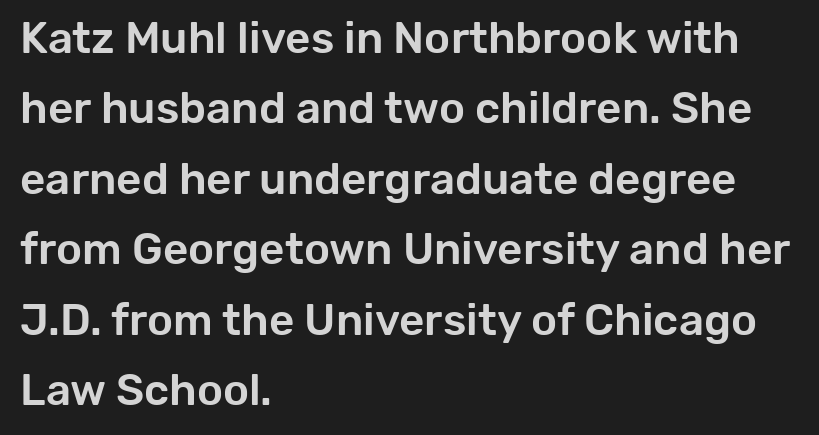
Horizontal bands of white between lines are of average thickness. No extra tracking has been applied to these lines. The text was rendered using a sans face with plain stroke endings. The text block is weighted toward the left margin, trailing off unevenly rightward. Varying glyph widths throughout — classic text-font behaviour. Quick note: not italic, upright.
